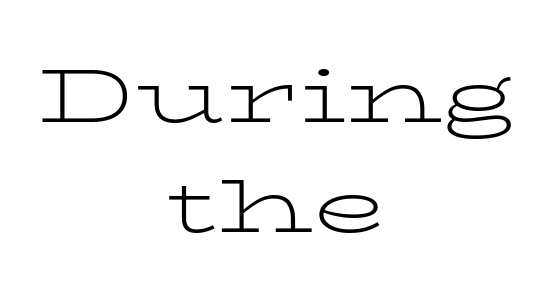
Q: Is the text bold? A: No.
Q: Is the text italic (slanted)? A: No, it is upright.
Q: Is the typeface a serif or a sans-serif typeface? A: Serif.
Q: Is the text underlined? A: No.
Q: How is the paragraph aligned? A: Centered.
Q: Is the spacing between letters normal or unusually wide? A: Normal.
Q: Is the spacing between lines tight, normal or loose? A: Normal.
Q: Width (condensed, normal, or wide)? A: Wide.
Q: Stroke contrast? A: Low.
Q: x-height? A: Medium.
Q: Monospaced? A: No.
